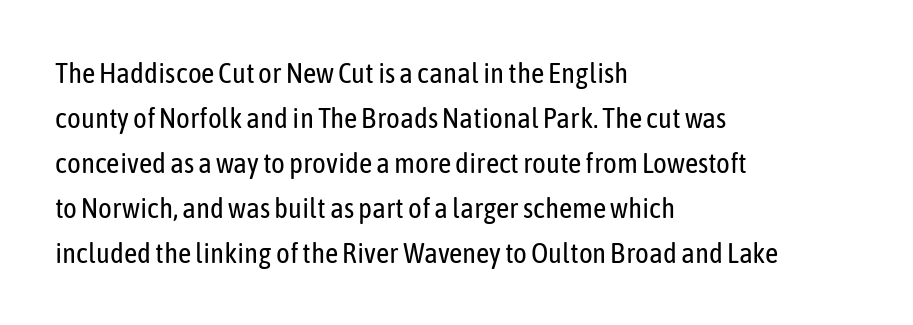
{"serif": "no", "italic": "no", "bold": "no", "weight": "regular", "width": "condensed", "stroke_contrast": "low", "x_height": "medium", "monospaced": "no", "underline": "no", "align": "left", "line_spacing": "normal", "line_spacing_ratio": 1.55, "letter_spacing": "normal", "letter_spacing_em": 0.0, "glyph_px": 29}
